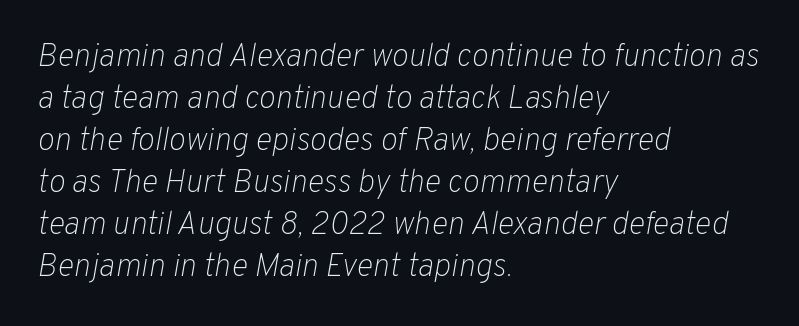
Q: Is the text bold? A: No.
Q: Is the text italic (slanted)? A: Yes, it leans right by about 10 degrees.
Q: Is the text underlined? A: No.
Q: How is the paragraph aligned? A: Left-aligned.
Q: Is the spacing between letters normal or unusually wide? A: Normal.
Q: Is the spacing between lines tight, normal or loose? A: Normal.
Q: Width (condensed, normal, or wide)? A: Normal.
Q: Stroke contrast? A: Low.
Q: x-height? A: Medium.
Q: Monospaced? A: No.
